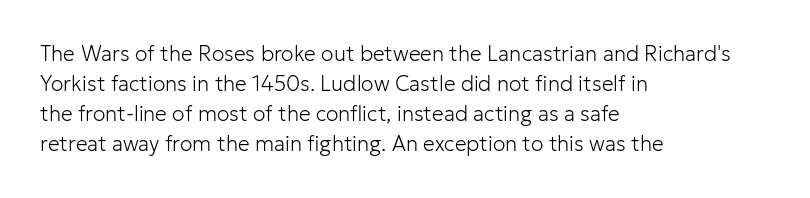
Q: Is the text bold? A: No.
Q: Is the text italic (slanted)? A: No, it is upright.
Q: Is the text underlined? A: No.
Q: How is the paragraph aligned? A: Left-aligned.
Q: Is the spacing between letters normal or unusually wide? A: Normal.
Q: Is the spacing between lines tight, normal or loose? A: Normal.
